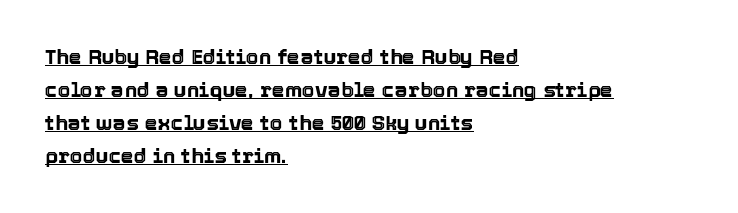
These lines were composed using upright roman letters. Characters follow at the spacing the type designer built in. What's the leading like? Ordinary, nothing unusual. One-word summary of the alignment: left.
